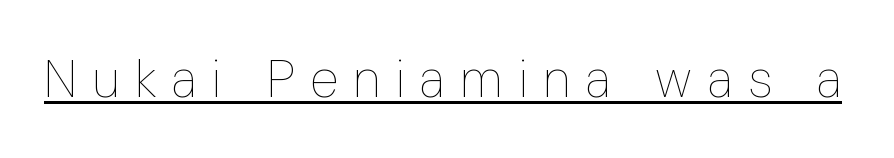
The image shows 53 px thin, condensed type, upright; set unusually wide letter spacing (+0.29 em), underlined; low stroke contrast and a medium x-height.
